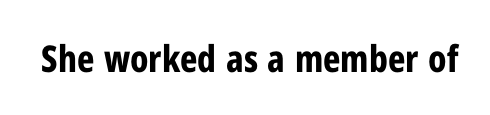
Q: Is the text bold? A: Yes.
Q: Is the text italic (slanted)? A: No, it is upright.
Q: Is the typeface a serif or a sans-serif typeface? A: Sans-serif.
Q: Is the text underlined? A: No.
Q: Is the spacing between letters normal or unusually wide? A: Normal.
Q: Width (condensed, normal, or wide)? A: Condensed.
Q: Stroke contrast? A: Low.
Q: x-height? A: Medium.
Q: Monospaced? A: No.
